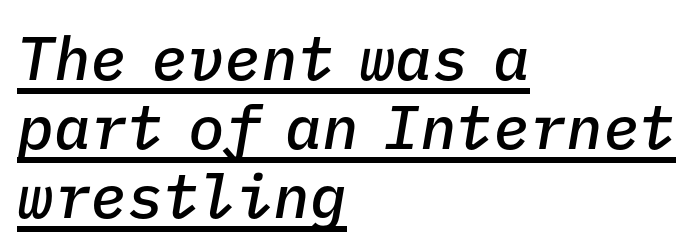
The image shows 61 px semibold type, italic (leaning right), monospaced; set left-aligned, tight line spacing (1.13x), normal letter spacing, underlined; low stroke contrast and a medium x-height.
